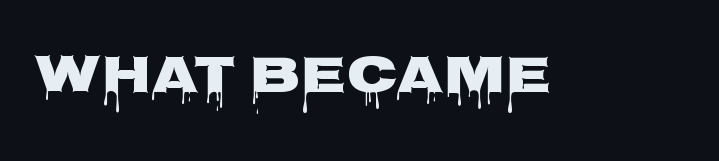
Look at the bottom of the vertical strokes: they stop flat, with no serifs. If you drew a line through each stem, it would be perfectly vertical. A clean baseline with only descenders dipping below it. Here the glyphs are tracked normally, forming tight word shapes.
